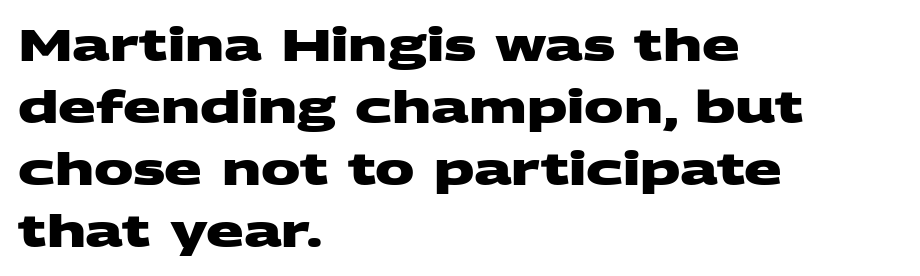
If you drew a ruler down the left edge, every line would touch it. Think of a printed novel: that variable character pitch is what you see here. These lines sit exactly where default settings would place them. The sample has been set heavy, in full bold.
